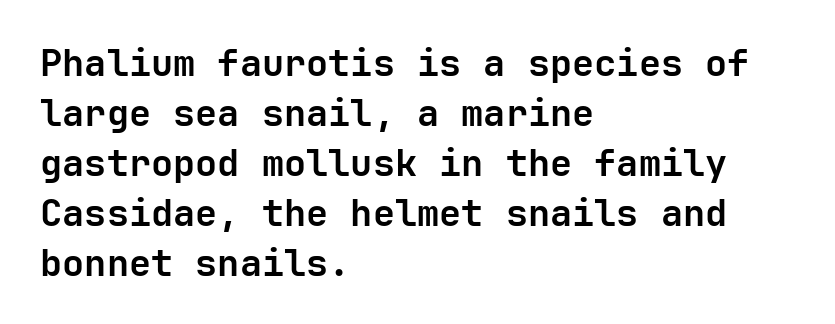
{"serif": "no", "italic": "no", "bold": "yes", "weight": "semibold", "width": "normal", "stroke_contrast": "low", "x_height": "medium", "underline": "no", "align": "left", "line_spacing": "normal", "line_spacing_ratio": 1.35, "letter_spacing": "normal", "letter_spacing_em": 0.0, "glyph_px": 37}
